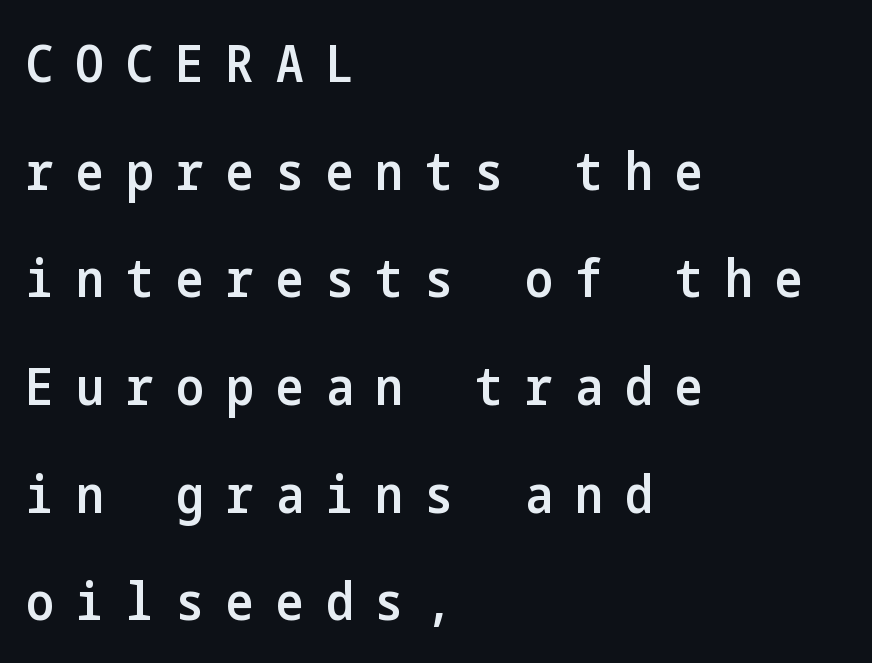
The image shows 52 px semibold, condensed sans-serif type, upright; set left-aligned, loose line spacing (2.07x), unusually wide letter spacing (+0.43 em), not underlined; low stroke contrast and a medium x-height.
